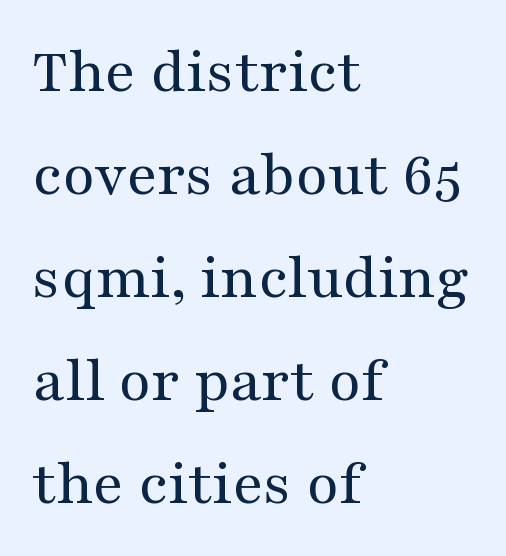
{"serif": "yes", "italic": "no", "bold": "no", "weight": "regular", "width": "wide", "stroke_contrast": "medium", "x_height": "medium", "monospaced": "no", "underline": "no", "align": "left", "line_spacing": "normal", "line_spacing_ratio": 1.56, "letter_spacing": "normal", "letter_spacing_em": 0.0, "glyph_px": 66}
